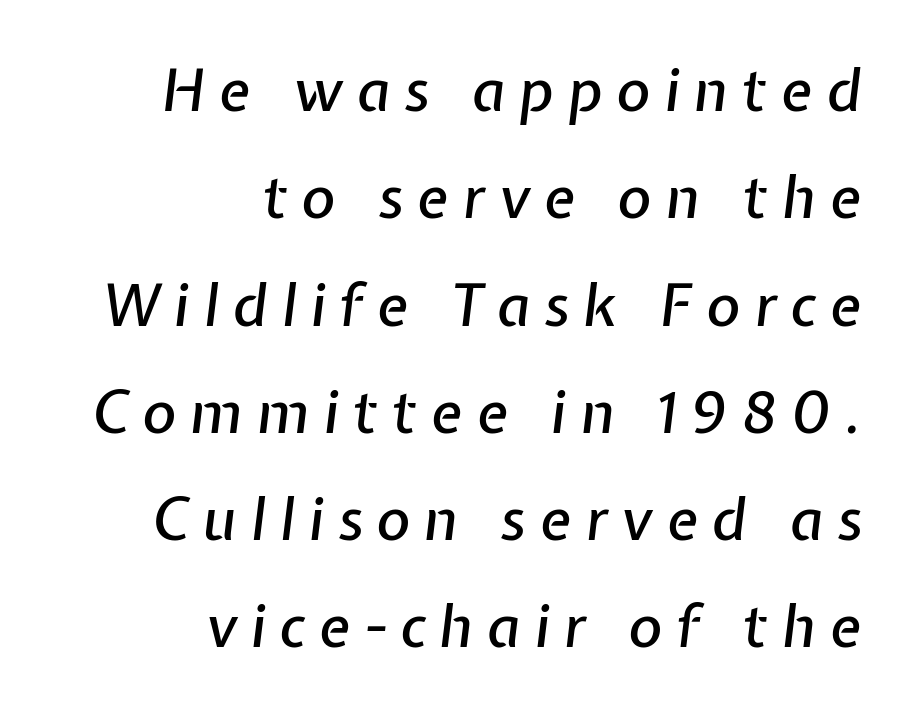
The image shows 58 px text type, italic (leaning right); set right-aligned, line spacing 1.85x, unusually wide letter spacing (+0.24 em), not underlined; low stroke contrast and a medium x-height.
